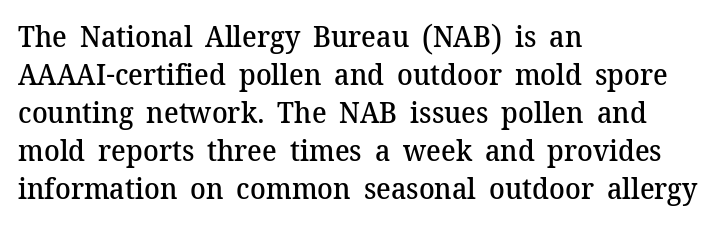
{"serif": "yes", "italic": "no", "bold": "semi", "weight": "semibold", "width": "normal", "stroke_contrast": "medium", "x_height": "medium", "monospaced": "no", "underline": "no", "align": "left", "line_spacing": "normal", "line_spacing_ratio": 1.31, "letter_spacing": "normal", "letter_spacing_em": 0.0, "glyph_px": 29}
